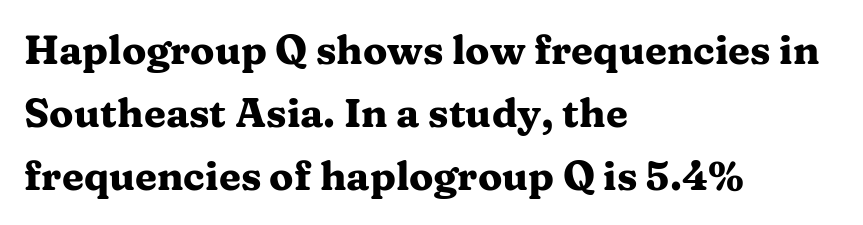
Q: Is the text bold? A: Yes.
Q: Is the text italic (slanted)? A: No, it is upright.
Q: Is the typeface a serif or a sans-serif typeface? A: Serif.
Q: Is the text underlined? A: No.
Q: How is the paragraph aligned? A: Left-aligned.
Q: Is the spacing between letters normal or unusually wide? A: Normal.
Q: Is the spacing between lines tight, normal or loose? A: Normal.
Q: Width (condensed, normal, or wide)? A: Wide.
Q: Stroke contrast? A: Medium.
Q: x-height? A: Medium.
Q: Monospaced? A: No.
